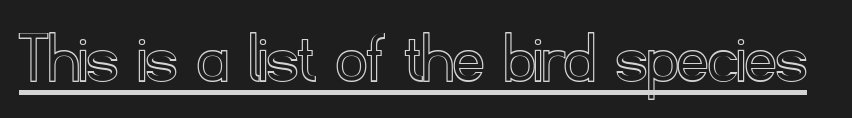
Q: Is the text italic (slanted)? A: No, it is upright.
Q: Is the text underlined? A: Yes.
Q: Is the spacing between letters normal or unusually wide? A: Normal.
Q: Width (condensed, normal, or wide)? A: Normal.
Q: x-height? A: Small.
Q: Monospaced? A: No.
